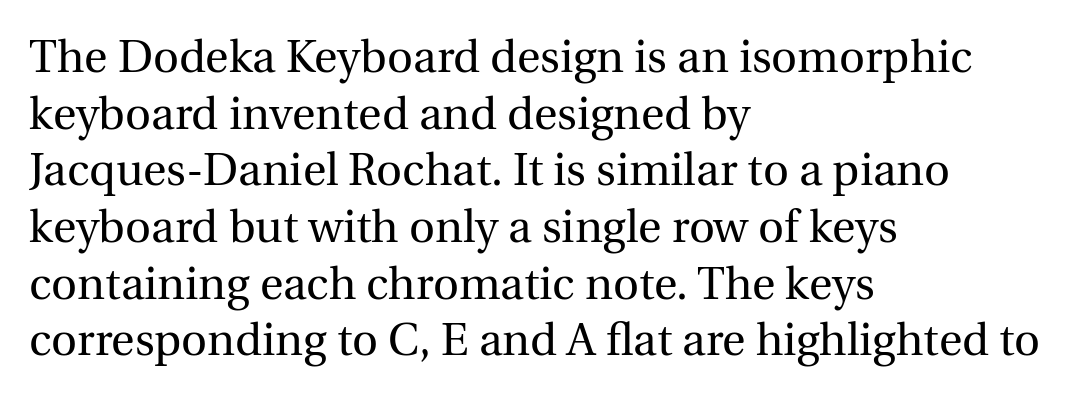
{"serif": "yes", "italic": "no", "bold": "no", "weight": "regular", "width": "normal", "x_height": "medium", "monospaced": "no", "underline": "no", "align": "left", "line_spacing": "normal", "line_spacing_ratio": 1.26, "letter_spacing": "normal", "letter_spacing_em": 0.0, "glyph_px": 45}
